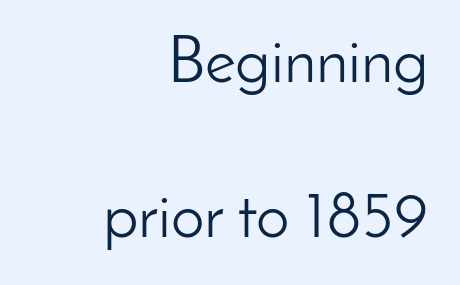
{"serif": "no", "italic": "no", "bold": "no", "weight": "light", "width": "normal", "stroke_contrast": "low", "x_height": "small", "monospaced": "no", "underline": "no", "align": "right", "line_spacing": "loose", "line_spacing_ratio": 2.31, "letter_spacing": "normal", "letter_spacing_em": 0.0, "glyph_px": 67}
